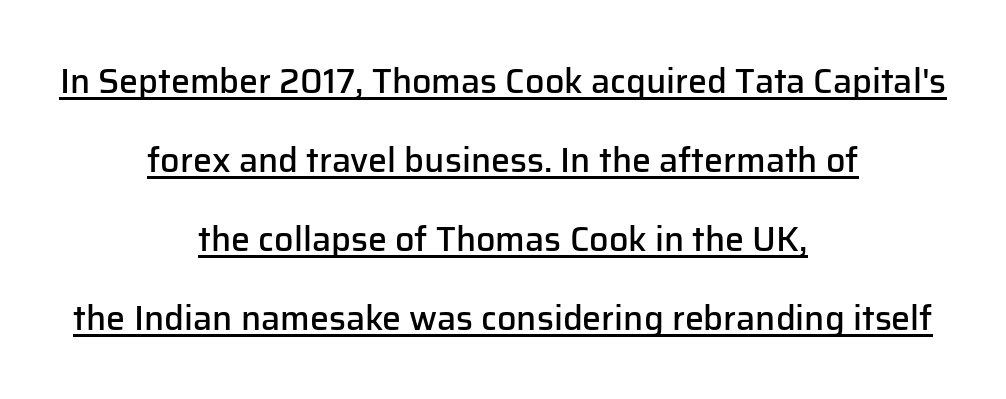
{"serif": "no", "italic": "no", "bold": "semi", "weight": "semibold", "width": "normal", "stroke_contrast": "low", "x_height": "medium", "monospaced": "no", "underline": "yes", "align": "center", "line_spacing": "loose", "line_spacing_ratio": 2.32, "letter_spacing": "normal", "letter_spacing_em": 0.0, "glyph_px": 34}
